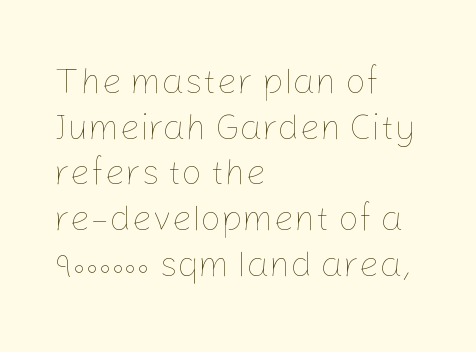
Glance below the letters and you will spot only blank space. No chunkiness to these letters — they're not bold. The paragraph has a hard left edge and a soft right edge. You could call the tracking neutral — neither tight nor loose. This sample keeps an unexceptional amount of space between lines.
